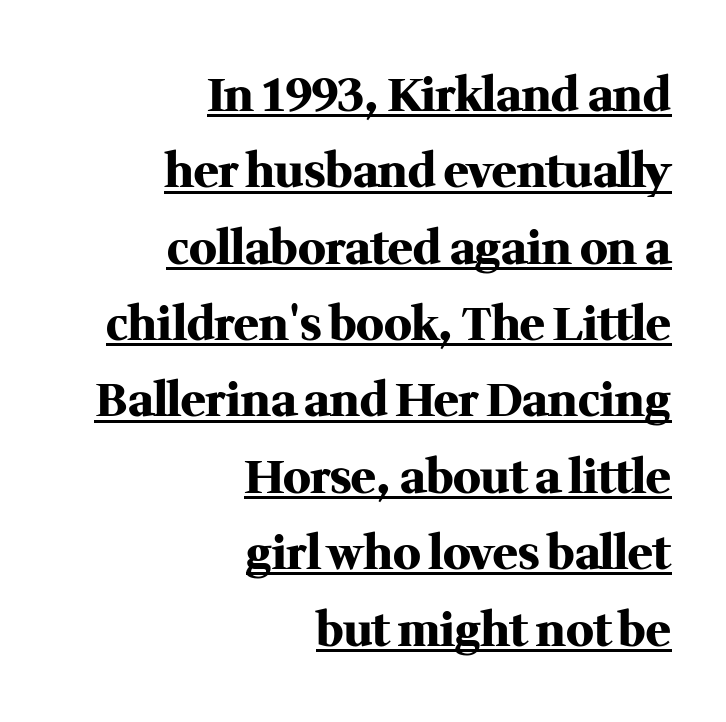
Q: Is the text bold? A: Yes.
Q: Is the text italic (slanted)? A: No, it is upright.
Q: Is the typeface a serif or a sans-serif typeface? A: Serif.
Q: Is the text underlined? A: Yes.
Q: How is the paragraph aligned? A: Right-aligned.
Q: Is the spacing between letters normal or unusually wide? A: Normal.
Q: Is the spacing between lines tight, normal or loose? A: Normal.
Q: Width (condensed, normal, or wide)? A: Normal.
Q: Stroke contrast? A: Medium.
Q: x-height? A: Medium.
Q: Monospaced? A: No.
